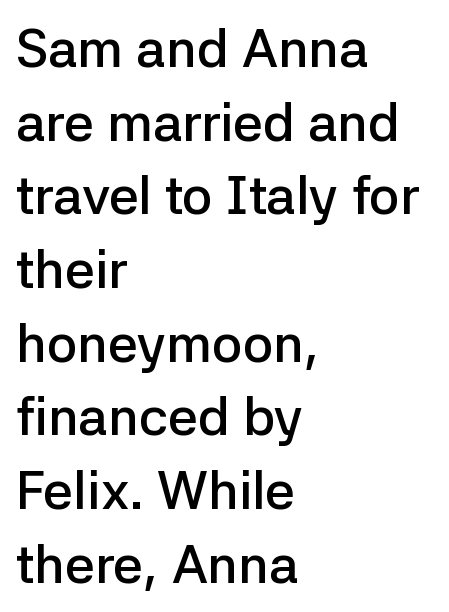
{"serif": "no", "italic": "no", "bold": "semi", "weight": "semibold", "width": "normal", "stroke_contrast": "low", "x_height": "medium", "monospaced": "no", "underline": "no", "align": "left", "line_spacing": "normal", "line_spacing_ratio": 1.39, "letter_spacing": "normal", "letter_spacing_em": 0.0, "glyph_px": 53}
